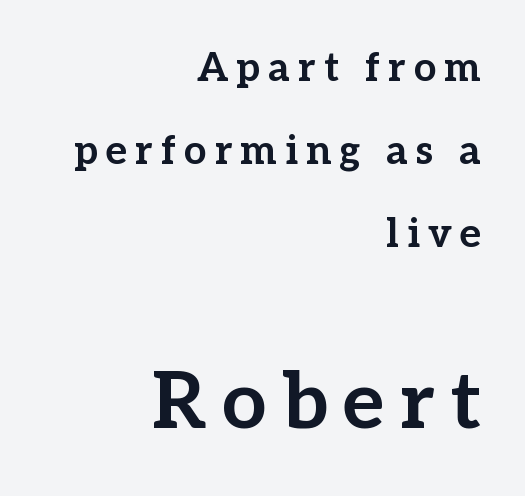
{"serif": "yes", "italic": "no", "bold": "yes", "weight": "bold", "width": "normal", "stroke_contrast": "low", "x_height": "medium", "monospaced": "no", "underline": "no", "align": "right", "line_spacing": "loose", "line_spacing_ratio": 2.07, "letter_spacing": "wide", "letter_spacing_em": 0.2, "larger_block": "second", "size_ratio": 1.98, "glyph_px": 79}
